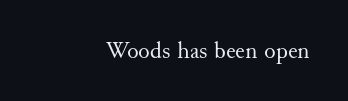
Q: Is the text bold? A: No.
Q: Is the text italic (slanted)? A: No, it is upright.
Q: Is the text underlined? A: No.
Q: Is the spacing between letters normal or unusually wide? A: Normal.
